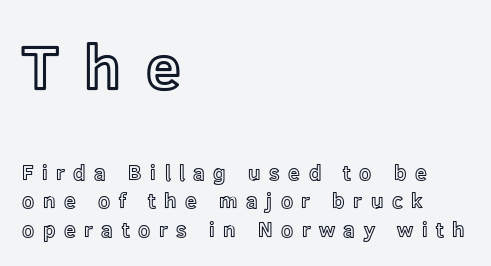
The image shows 62 px text type, upright; set left-aligned, normal line spacing (1.37x), unusually wide letter spacing (+0.41 em), not underlined; the first (top) block is 2.95x larger; a medium x-height.
